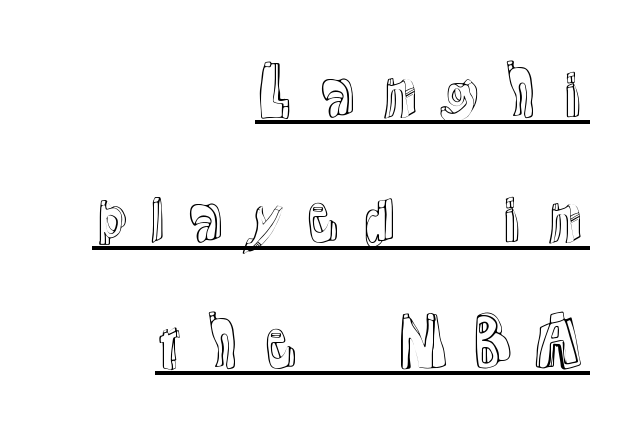
{"italic": "no", "width": "normal", "x_height": "medium", "monospaced": "no", "underline": "yes", "align": "right", "line_spacing": "loose", "line_spacing_ratio": 1.99, "letter_spacing": "wide", "letter_spacing_em": 0.24, "glyph_px": 63}
